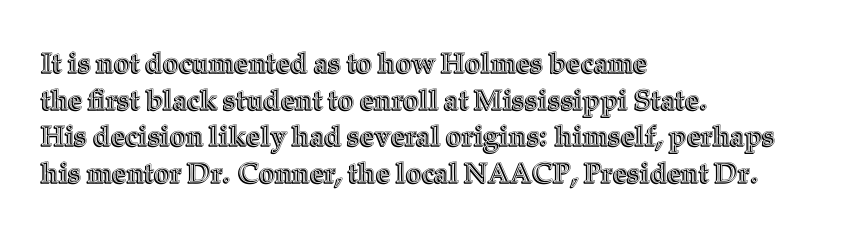
{"italic": "no", "width": "normal", "x_height": "medium", "monospaced": "no", "underline": "no", "align": "left", "line_spacing": "normal", "line_spacing_ratio": 1.31, "letter_spacing": "normal", "letter_spacing_em": 0.0, "glyph_px": 28}
